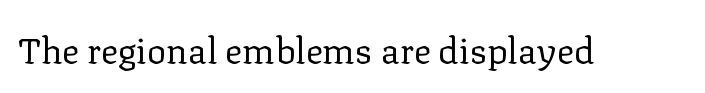
{"serif": "yes", "italic": "no", "bold": "no", "weight": "regular", "width": "normal", "stroke_contrast": "low", "x_height": "medium", "monospaced": "no", "underline": "no", "letter_spacing": "normal", "letter_spacing_em": 0.0, "glyph_px": 36}
